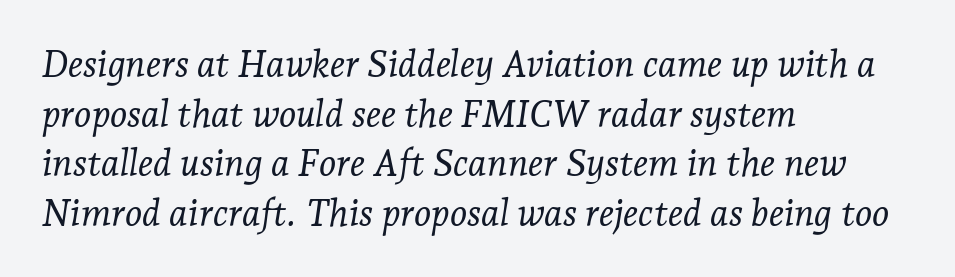
The image shows 37 px light serif type, italic (leaning right); set left-aligned, normal line spacing (1.34x), normal letter spacing, not underlined; low stroke contrast and a medium x-height.
